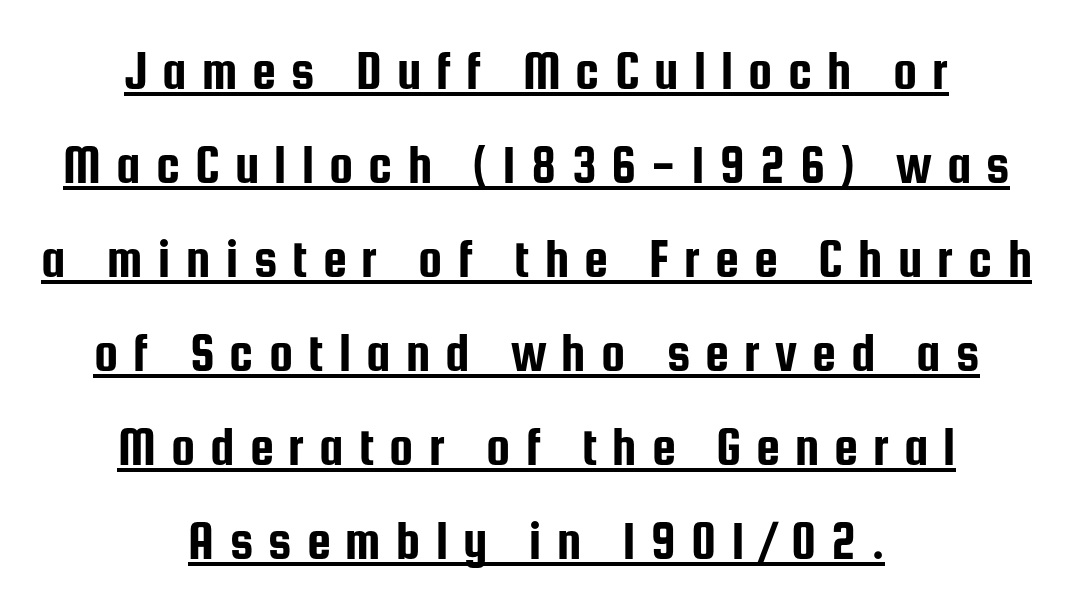
Q: Is the text italic (slanted)? A: No, it is upright.
Q: Is the typeface a serif or a sans-serif typeface? A: Sans-serif.
Q: Is the text underlined? A: Yes.
Q: How is the paragraph aligned? A: Centered.
Q: Is the spacing between letters normal or unusually wide? A: Unusually wide.
Q: Width (condensed, normal, or wide)? A: Condensed.
Q: Stroke contrast? A: Low.
Q: x-height? A: Medium.
Q: Monospaced? A: No.
